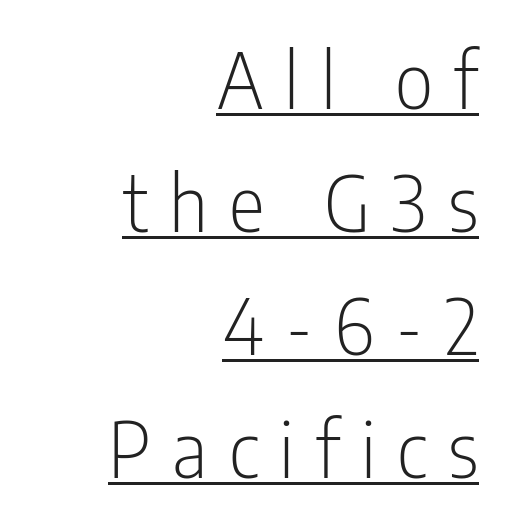
{"serif": "no", "italic": "no", "bold": "no", "weight": "light", "width": "condensed", "stroke_contrast": "low", "x_height": "medium", "monospaced": "no", "underline": "yes", "align": "right", "line_spacing": "normal", "line_spacing_ratio": 1.62, "letter_spacing": "wide", "letter_spacing_em": 0.28, "glyph_px": 76}
